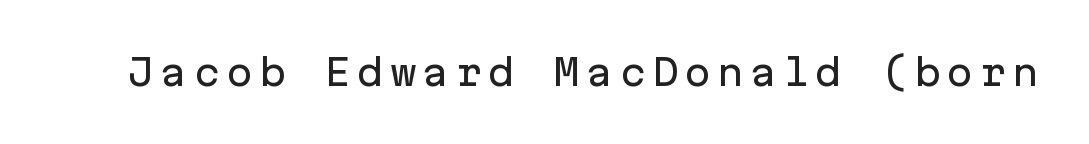
Q: Is the text italic (slanted)? A: No, it is upright.
Q: Is the typeface a serif or a sans-serif typeface? A: Sans-serif.
Q: Is the text underlined? A: No.
Q: Width (condensed, normal, or wide)? A: Normal.
Q: Stroke contrast? A: Low.
Q: x-height? A: Medium.
Q: Monospaced? A: Yes.
